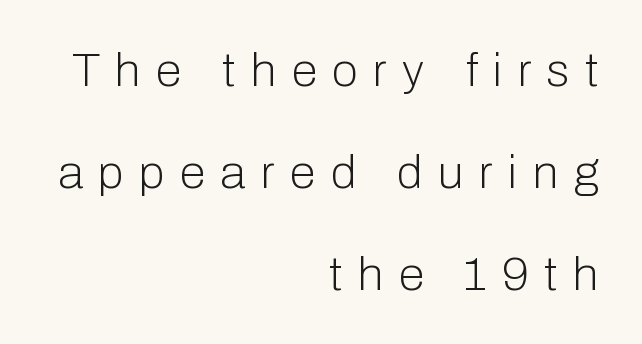
{"serif": "no", "italic": "no", "bold": "no", "weight": "light", "width": "normal", "stroke_contrast": "low", "x_height": "medium", "monospaced": "no", "underline": "no", "align": "right", "line_spacing": "loose", "line_spacing_ratio": 2.17, "letter_spacing": "wide", "letter_spacing_em": 0.33, "glyph_px": 47}
